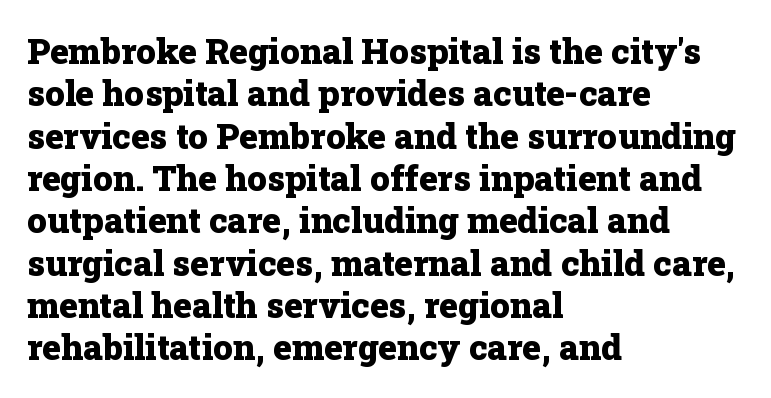
{"serif": "yes", "italic": "no", "bold": "yes", "weight": "heavy", "width": "normal", "stroke_contrast": "low", "x_height": "medium", "monospaced": "no", "underline": "no", "align": "left", "line_spacing_ratio": 1.21, "letter_spacing": "normal", "letter_spacing_em": 0.0, "glyph_px": 35}
